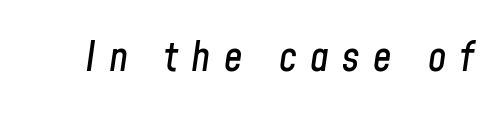
{"italic": "yes", "lean": "right", "slant_degrees": 8, "width": "condensed", "stroke_contrast": "low", "x_height": "medium", "monospaced": "no", "underline": "no", "letter_spacing": "wide", "letter_spacing_em": 0.33, "glyph_px": 41}
